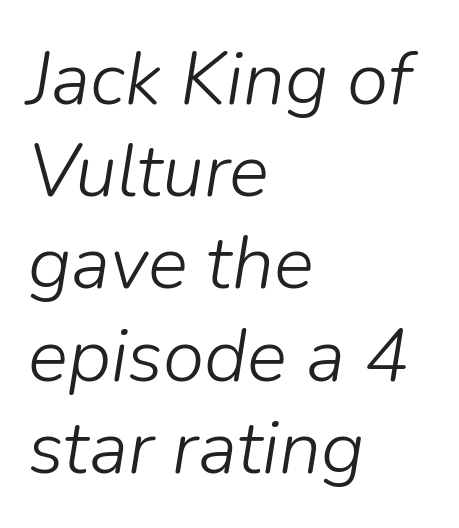
Characters follow at the spacing the type designer built in. Clear beneath every line of the passage. Spacing verdict: proportional, widths tailored to each character. Caption: face not bold, strokes unweighted.
